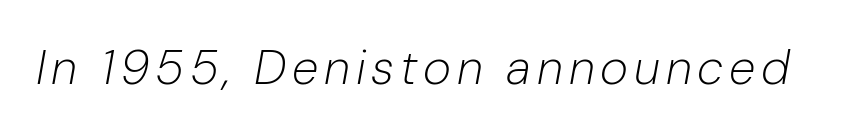
{"italic": "yes", "lean": "right", "slant_degrees": 10, "bold": "no", "weight": "light", "width": "normal", "stroke_contrast": "low", "x_height": "medium", "monospaced": "no", "underline": "no", "glyph_px": 48}
